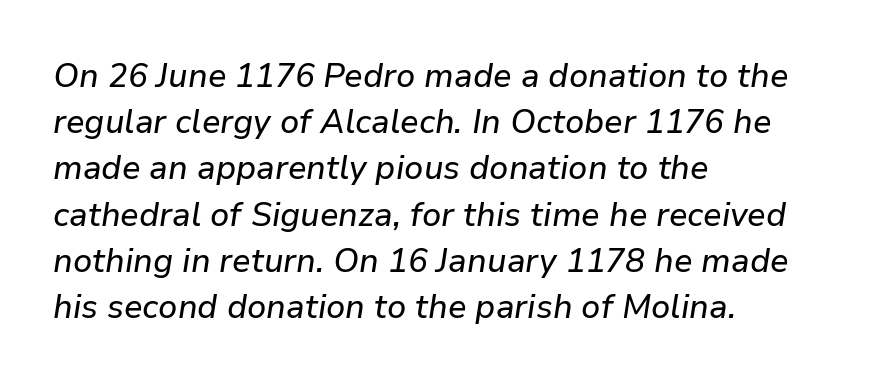
The image shows 33 px text type, italic (leaning right); set left-aligned, normal line spacing (1.4x), normal letter spacing, not underlined; low stroke contrast and a medium x-height.
